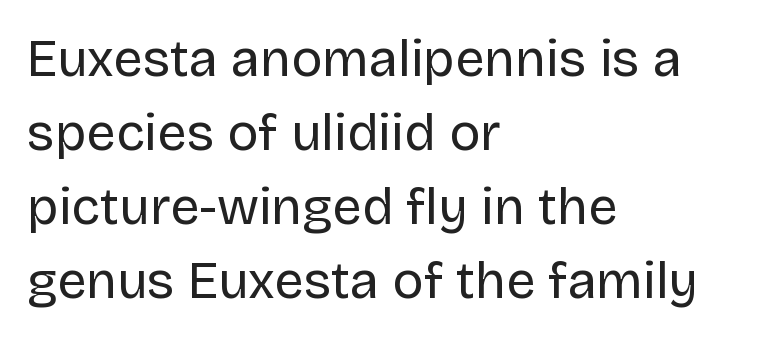
The image shows 52 px regular-weight sans-serif type, upright; set left-aligned, normal line spacing (1.42x), normal letter spacing, not underlined; low stroke contrast and a large x-height.
